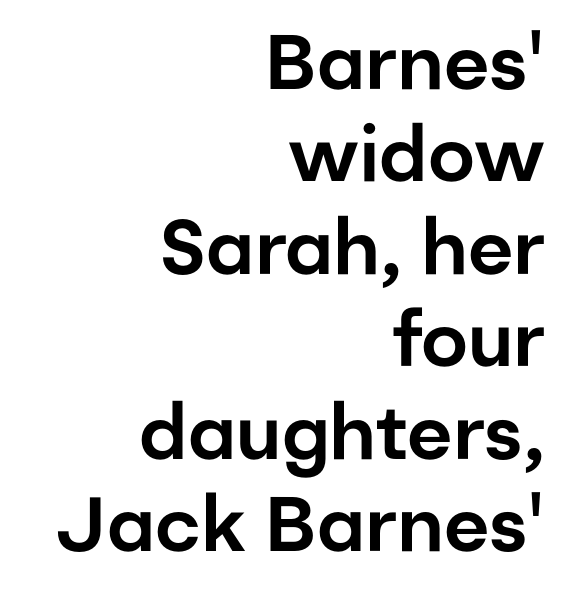
{"serif": "no", "italic": "no", "width": "normal", "stroke_contrast": "low", "x_height": "medium", "monospaced": "no", "underline": "no", "align": "right", "line_spacing_ratio": 1.2, "letter_spacing": "normal", "letter_spacing_em": 0.0, "glyph_px": 77}
